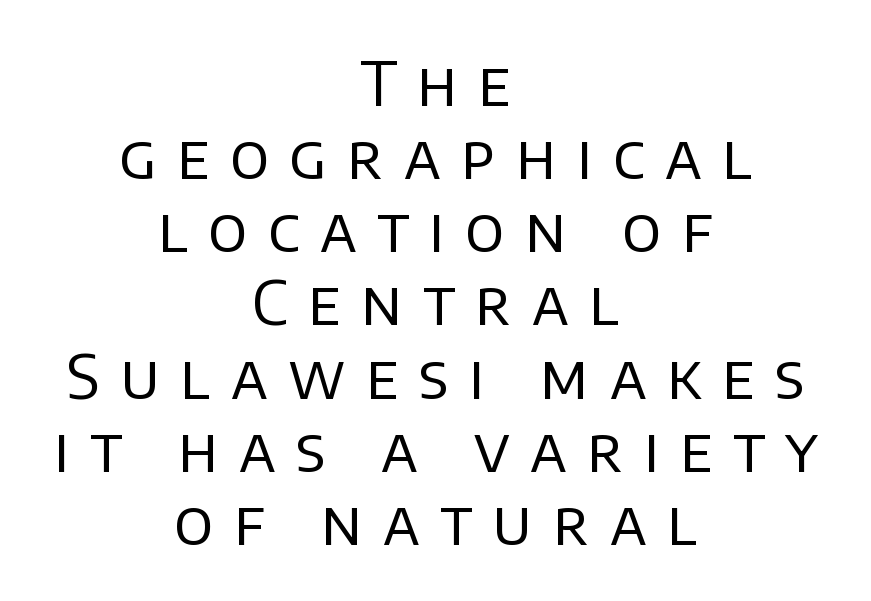
{"serif": "no", "italic": "no", "bold": "no", "weight": "regular", "width": "normal", "stroke_contrast": "low", "x_height": "large", "monospaced": "no", "underline": "no", "align": "center", "line_spacing_ratio": 1.18, "letter_spacing": "wide", "letter_spacing_em": 0.33, "glyph_px": 62}
